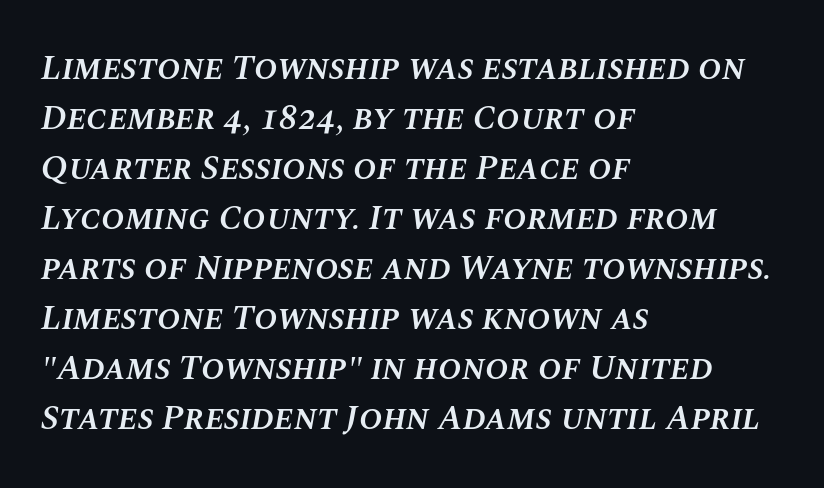
{"italic": "yes", "lean": "right", "slant_degrees": 10, "bold": "semi", "weight": "semibold", "width": "normal", "stroke_contrast": "medium", "x_height": "large", "monospaced": "no", "underline": "no", "align": "left", "line_spacing": "normal", "line_spacing_ratio": 1.43, "letter_spacing": "normal", "letter_spacing_em": 0.0, "glyph_px": 35}
